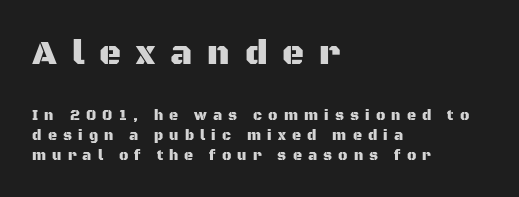
Q: Is the text italic (slanted)? A: No, it is upright.
Q: Is the typeface a serif or a sans-serif typeface? A: Sans-serif.
Q: Is the text underlined? A: No.
Q: How is the paragraph aligned? A: Left-aligned.
Q: Is the spacing between letters normal or unusually wide? A: Unusually wide.
Q: Is the spacing between lines tight, normal or loose? A: Normal.
Q: Which block of text is set in a larger size, the first (top) or the second (bottom)? A: The first (top) one.
Q: Width (condensed, normal, or wide)? A: Normal.
Q: Stroke contrast? A: Medium.
Q: x-height? A: Large.
Q: Monospaced? A: No.
